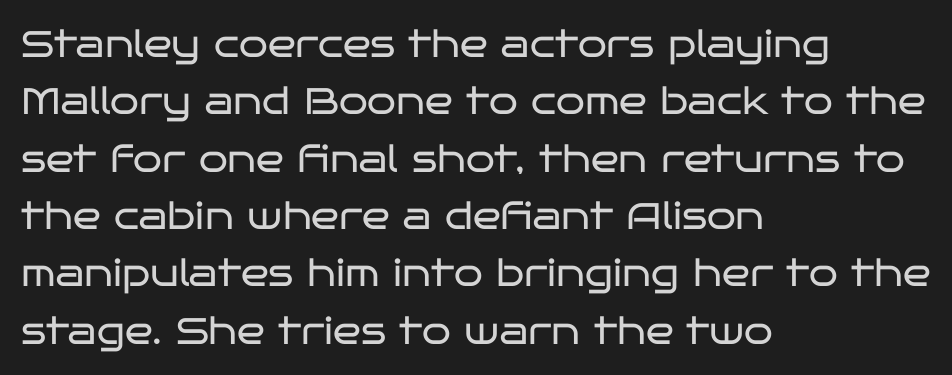
The paragraph has a hard left edge and a soft right edge. A roman cut, with each character standing at attention. The letters carry no serifs — their stems end cleanly without finishing strokes. Each new line begins a customary step beneath the previous one. No extra tracking has been applied to these lines. The letters advance in unequal steps, a hallmark of proportional type.
